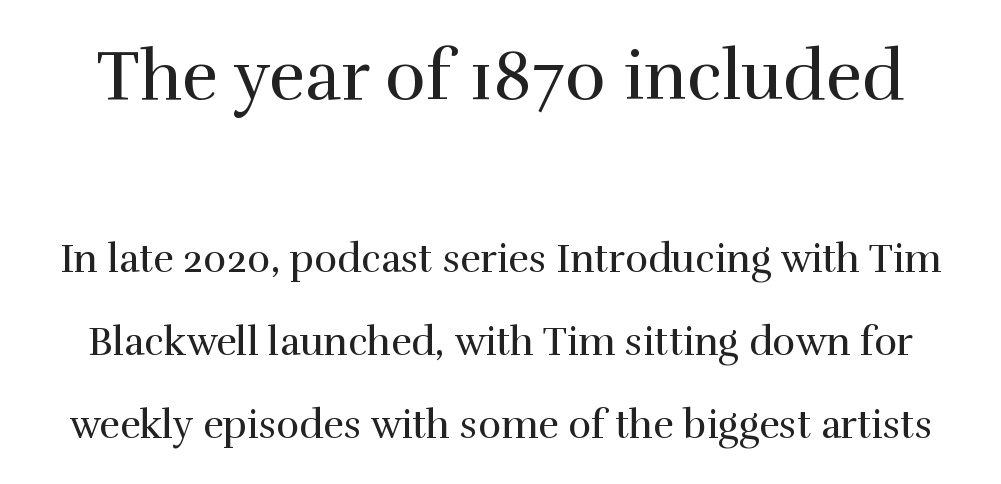
Q: Is the text bold? A: No.
Q: Is the text italic (slanted)? A: No, it is upright.
Q: Is the typeface a serif or a sans-serif typeface? A: Serif.
Q: Is the text underlined? A: No.
Q: Is the spacing between letters normal or unusually wide? A: Normal.
Q: Is the spacing between lines tight, normal or loose? A: Loose.
Q: Which block of text is set in a larger size, the first (top) or the second (bottom)? A: The first (top) one.
Q: Width (condensed, normal, or wide)? A: Normal.
Q: x-height? A: Medium.
Q: Monospaced? A: No.
